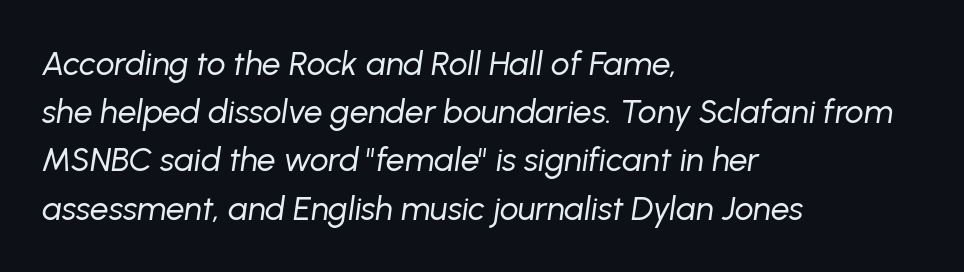
What's the leading like? Ordinary, nothing unusual. Compared with a centered layout, this one pins lines to the left instead. Unbolded letterforms with no extra heft. The passage shown is typed in a proportional face where columns would drift.
